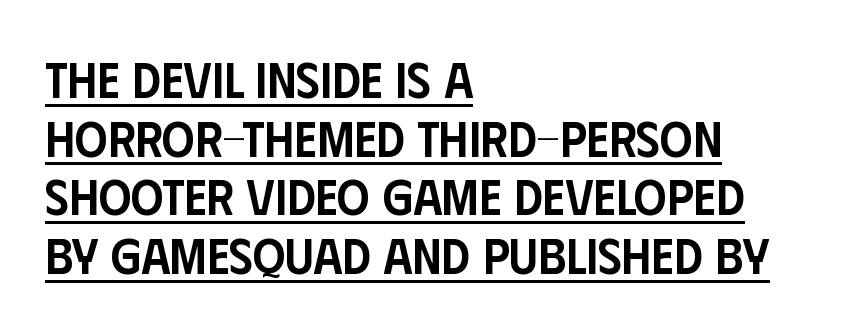
The face used here appears with an underline applied. Teacher's note: observe the even left margin — that is flush-left alignment. Does the type have serifs? No, each stem ends abruptly. The lettering stays uniformly vertical, giving the passage a roman look. Compared with typical paragraphs, the rows here are closer together.
